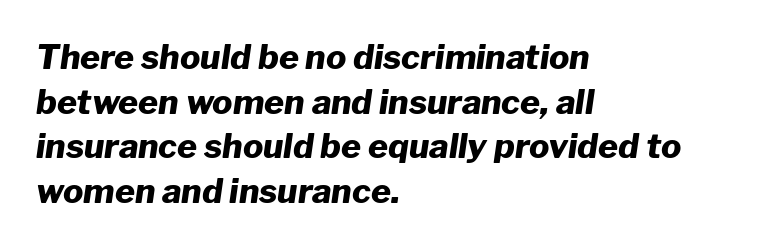
Q: Is the text bold? A: Yes.
Q: Is the text italic (slanted)? A: Yes, it leans right by about 8 degrees.
Q: Is the text underlined? A: No.
Q: How is the paragraph aligned? A: Left-aligned.
Q: Is the spacing between letters normal or unusually wide? A: Normal.
Q: Is the spacing between lines tight, normal or loose? A: Normal.
Q: Width (condensed, normal, or wide)? A: Normal.
Q: Stroke contrast? A: Low.
Q: x-height? A: Medium.
Q: Monospaced? A: No.
